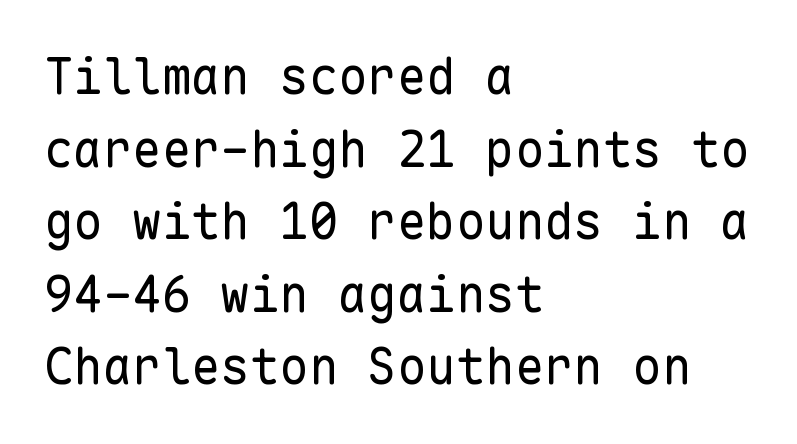
{"serif": "no", "italic": "no", "bold": "no", "weight": "regular", "width": "normal", "stroke_contrast": "low", "x_height": "medium", "monospaced": "yes", "underline": "no", "align": "left", "line_spacing": "normal", "line_spacing_ratio": 1.48, "letter_spacing": "normal", "letter_spacing_em": 0.0, "glyph_px": 49}
